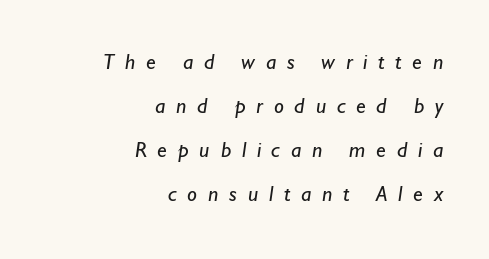
The image shows 22 px text type; set right-aligned, loose line spacing (2.0x), unusually wide letter spacing (+0.49 em), not underlined.
